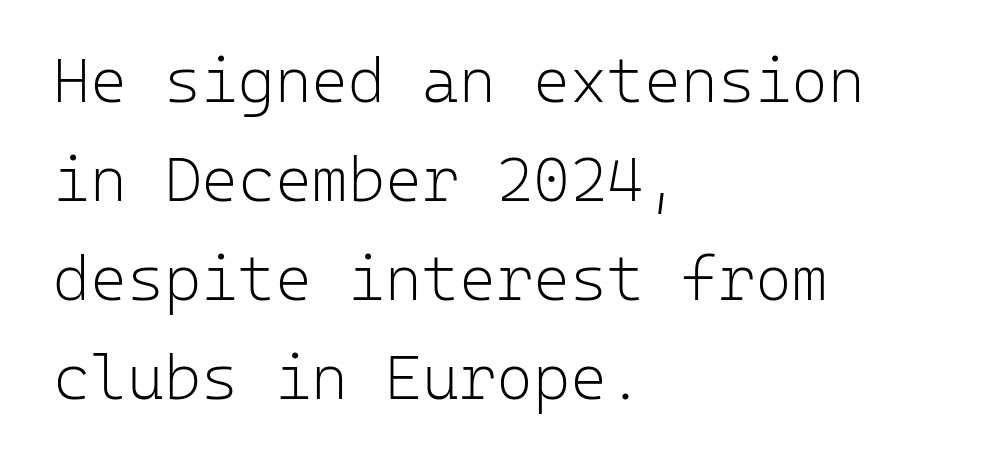
The image shows 63 px light sans-serif type, upright, monospaced; set left-aligned, normal line spacing (1.57x), normal letter spacing, not underlined; low stroke contrast and a medium x-height.
